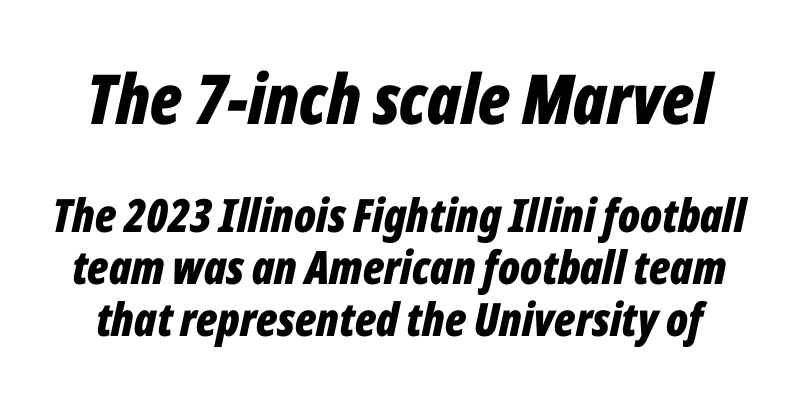
{"italic": "yes", "lean": "right", "slant_degrees": 12, "bold": "yes", "weight": "bold", "width": "condensed", "stroke_contrast": "low", "x_height": "medium", "monospaced": "no", "underline": "no", "line_spacing": "tight", "line_spacing_ratio": 1.12, "letter_spacing": "normal", "letter_spacing_em": 0.0, "larger_block": "first", "size_ratio": 1.5, "glyph_px": 69}
